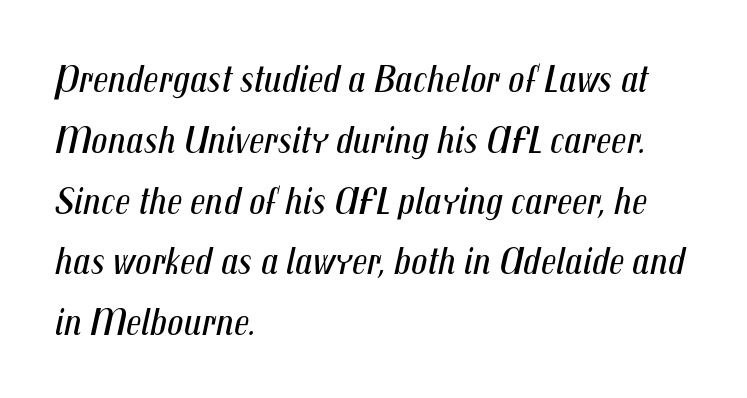
Q: Is the text bold? A: No.
Q: Is the text italic (slanted)? A: Yes, it leans right by about 12 degrees.
Q: Is the text underlined? A: No.
Q: How is the paragraph aligned? A: Left-aligned.
Q: Is the spacing between letters normal or unusually wide? A: Normal.
Q: Is the spacing between lines tight, normal or loose? A: Normal.
Q: Width (condensed, normal, or wide)? A: Condensed.
Q: Stroke contrast? A: Medium.
Q: x-height? A: Medium.
Q: Monospaced? A: No.
